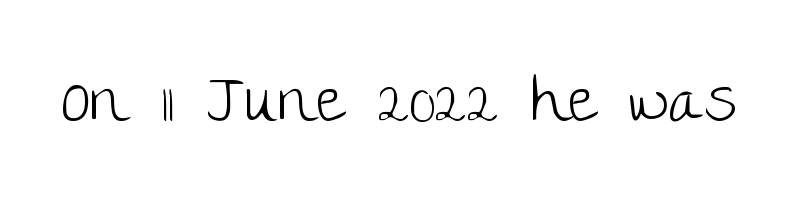
The image shows 64 px light sans-serif type, upright; set normal letter spacing, not underlined; low stroke contrast and a large x-height.
